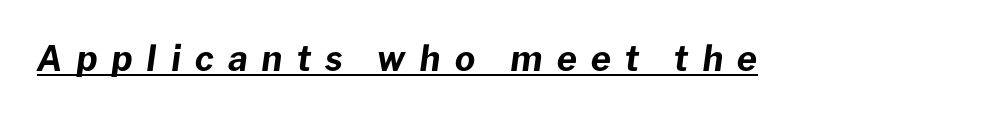
{"italic": "yes", "lean": "right", "slant_degrees": 8, "bold": "yes", "weight": "bold", "width": "normal", "stroke_contrast": "low", "x_height": "medium", "monospaced": "no", "underline": "yes", "letter_spacing": "wide", "letter_spacing_em": 0.4, "glyph_px": 35}
